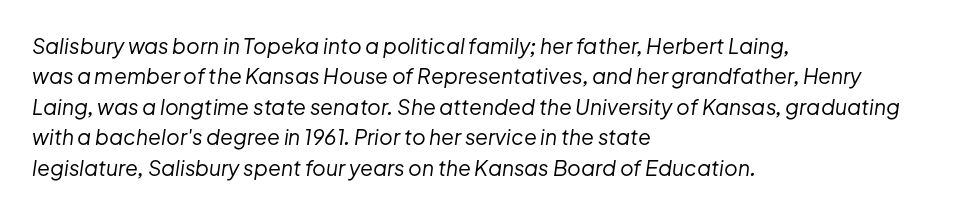
{"italic": "yes", "lean": "right", "slant_degrees": 8, "bold": "no", "underline": "no", "align": "left", "line_spacing": "normal", "line_spacing_ratio": 1.45, "letter_spacing": "normal", "letter_spacing_em": 0.0, "glyph_px": 21}
